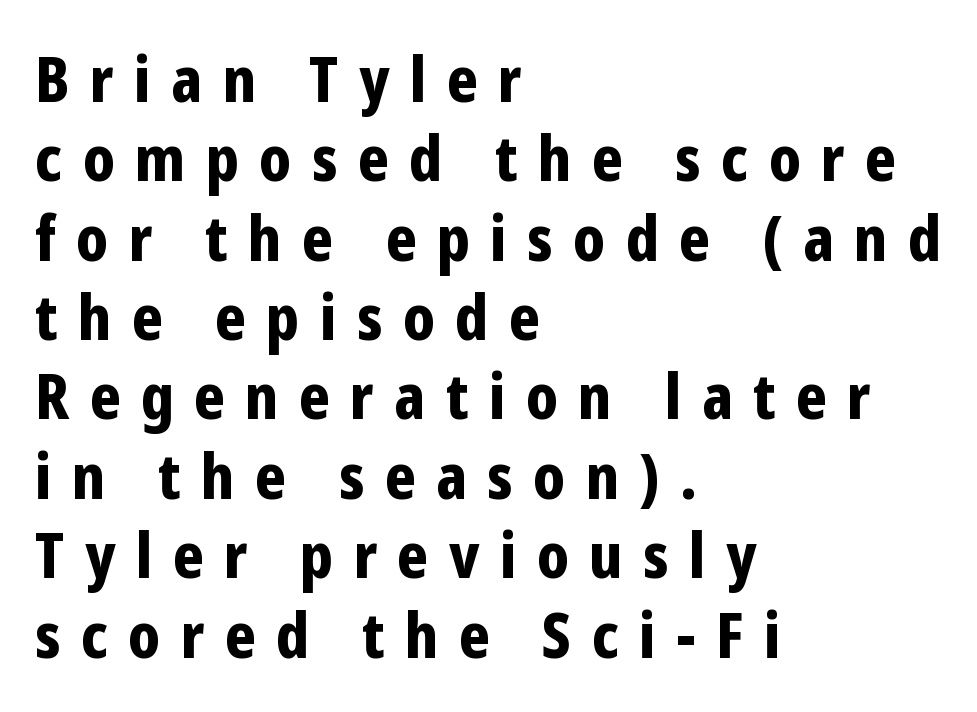
The image shows 62 px bold, condensed sans-serif type, upright; set left-aligned, normal line spacing (1.28x), unusually wide letter spacing (+0.33 em), not underlined; low stroke contrast and a medium x-height.
